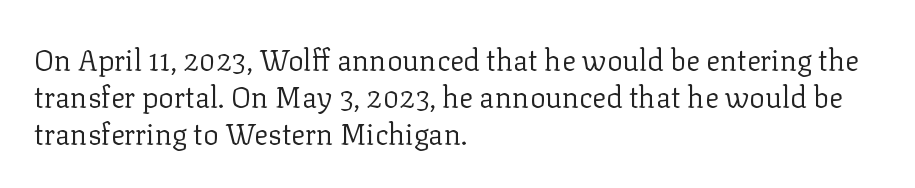
The image shows 29 px regular-weight serif type, upright; set left-aligned, normal line spacing (1.27x), normal letter spacing, not underlined; low stroke contrast and a medium x-height.
